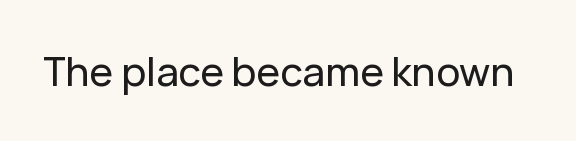
Every stem runs plumb, perpendicular to the baseline. The foot of each line stays bare and open. Here the designer chose a conventional face with non-uniform glyph widths. This rendering leaves character spacing at its baseline value.
